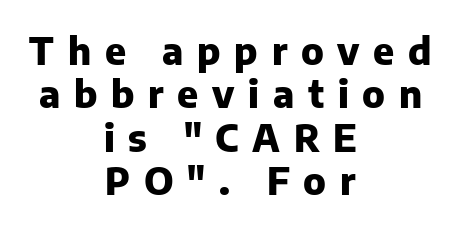
The image shows 37 px heavy sans-serif type, upright; set centered, line spacing 1.17x, unusually wide letter spacing (+0.37 em), not underlined; low stroke contrast and a medium x-height.
